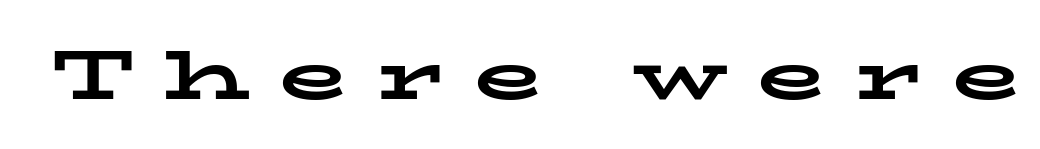
Q: Is the text bold? A: Yes.
Q: Is the text italic (slanted)? A: No, it is upright.
Q: Is the typeface a serif or a sans-serif typeface? A: Serif.
Q: Is the text underlined? A: No.
Q: Is the spacing between letters normal or unusually wide? A: Unusually wide.
Q: Width (condensed, normal, or wide)? A: Wide.
Q: Stroke contrast? A: Low.
Q: x-height? A: Medium.
Q: Monospaced? A: No.
